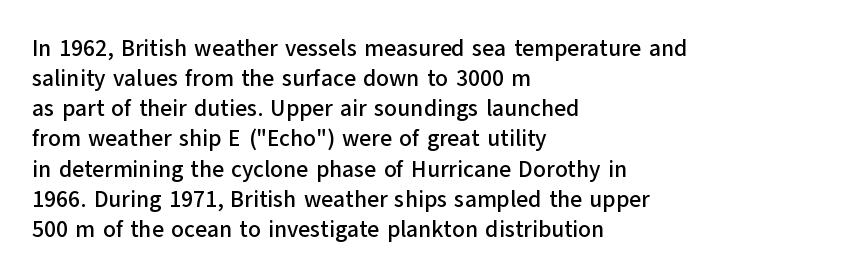
{"italic": "no", "underline": "no", "align": "left", "line_spacing": "normal", "line_spacing_ratio": 1.31, "letter_spacing": "normal", "letter_spacing_em": 0.0, "glyph_px": 23}
